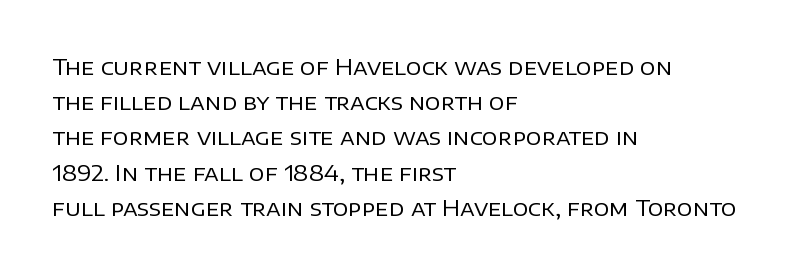
{"italic": "no", "bold": "no", "underline": "no", "align": "left", "line_spacing": "normal", "line_spacing_ratio": 1.6, "letter_spacing": "normal", "letter_spacing_em": 0.0, "glyph_px": 22}
